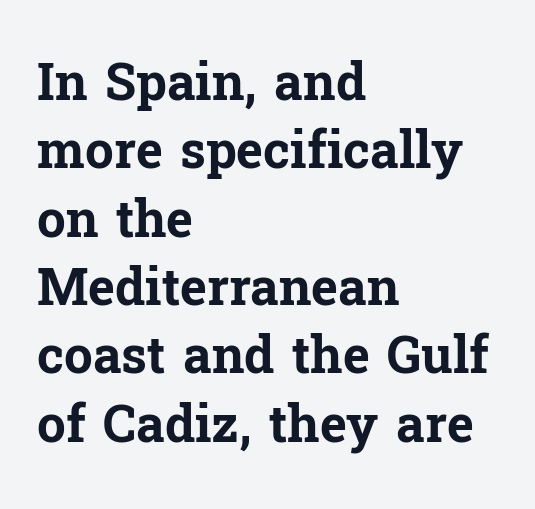
{"serif": "yes", "italic": "no", "bold": "yes", "weight": "bold", "width": "normal", "stroke_contrast": "low", "x_height": "medium", "monospaced": "no", "underline": "no", "align": "left", "line_spacing": "normal", "line_spacing_ratio": 1.34, "letter_spacing": "normal", "letter_spacing_em": 0.0, "glyph_px": 51}
